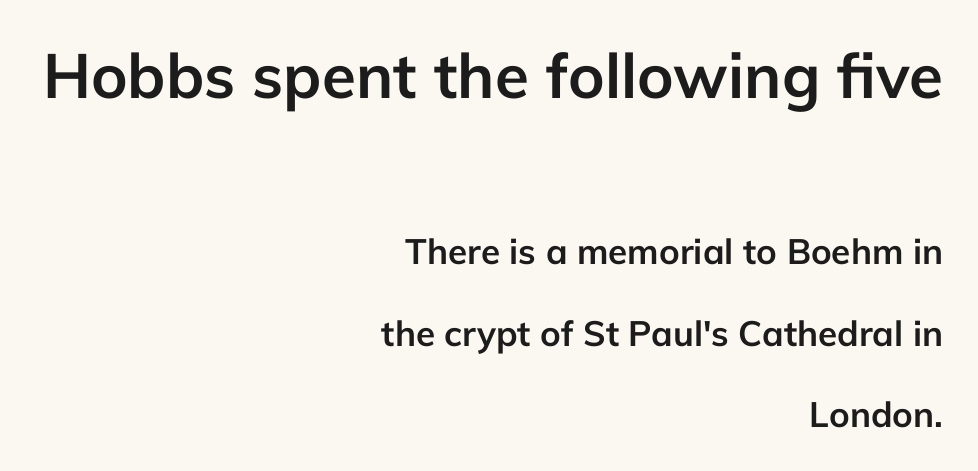
In terms of letterform style, serifs are entirely absent. Any mark beneath the type? The region is blank. Casual observation: everything's shoved over to the right. Larger block? The one above; the one below is distinctly smaller. You could not count columns in this text — the font is proportionally spaced. As a designer I'd log this as weight 700, bold.
